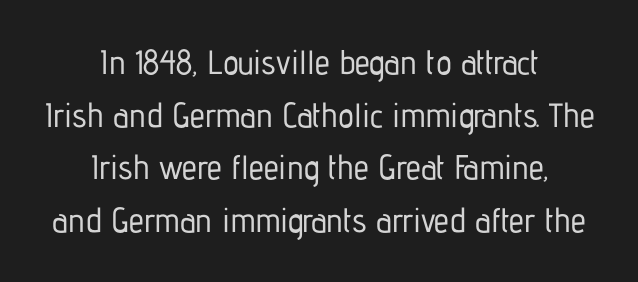
The image shows 34 px condensed sans-serif type, upright; set centered, normal line spacing (1.55x), normal letter spacing, not underlined; low stroke contrast and a medium x-height.
